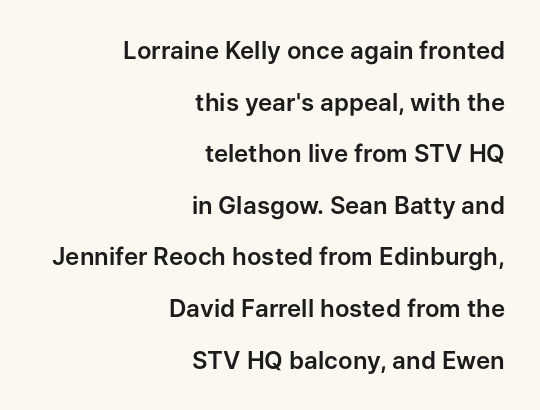
The image shows 24 px text type, upright; set right-aligned, loose line spacing (2.15x), normal letter spacing, not underlined.
